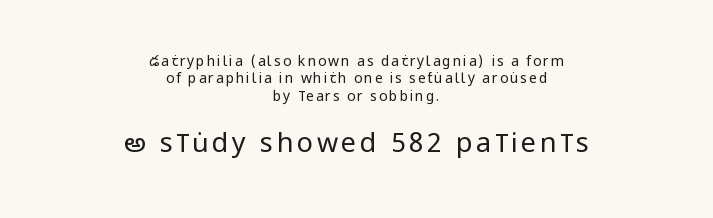
The image shows 27 px text type, upright; set centered, normal line spacing (1.25x), not underlined; the second (bottom) block is 1.93x larger.
